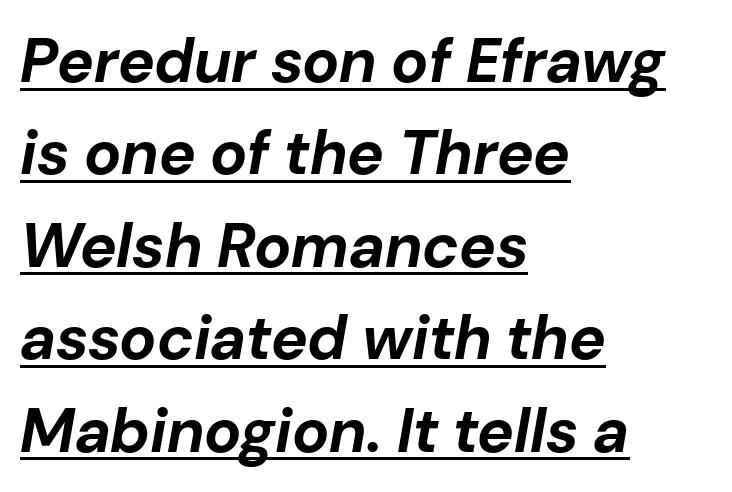
{"italic": "yes", "lean": "right", "slant_degrees": 10, "bold": "yes", "weight": "bold", "width": "normal", "stroke_contrast": "low", "x_height": "medium", "monospaced": "no", "underline": "yes", "align": "left", "line_spacing": "normal", "line_spacing_ratio": 1.49, "letter_spacing": "normal", "letter_spacing_em": 0.0, "glyph_px": 62}
